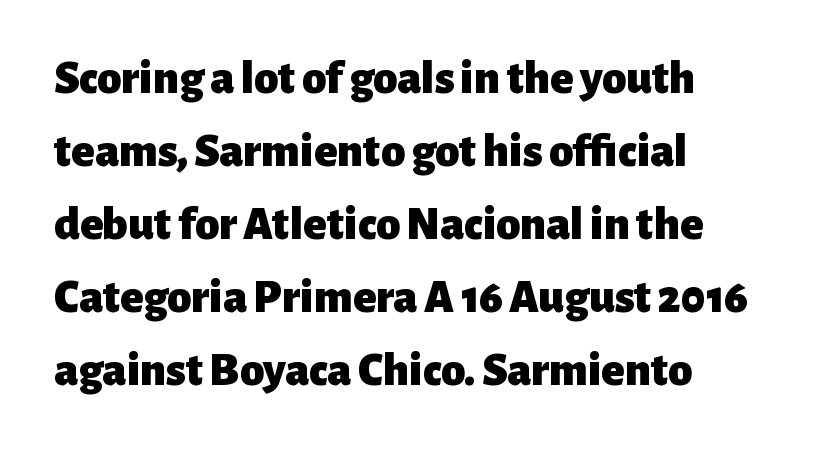
The image shows 48 px heavy sans-serif type, upright; set left-aligned, normal line spacing (1.52x), normal letter spacing, not underlined; low stroke contrast and a medium x-height.
